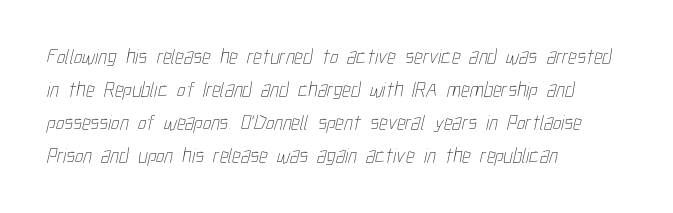
The image shows 21 px text type; set left-aligned, normal line spacing (1.57x), normal letter spacing, not underlined.
